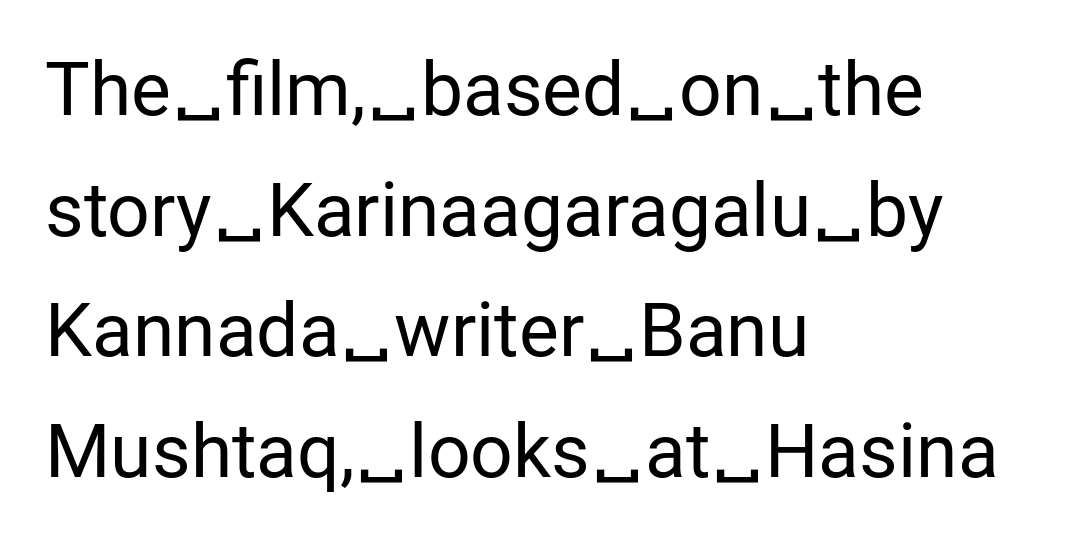
The image shows 75 px regular-weight sans-serif type, upright; set left-aligned, normal line spacing (1.61x), normal letter spacing, not underlined; low stroke contrast and a medium x-height.
